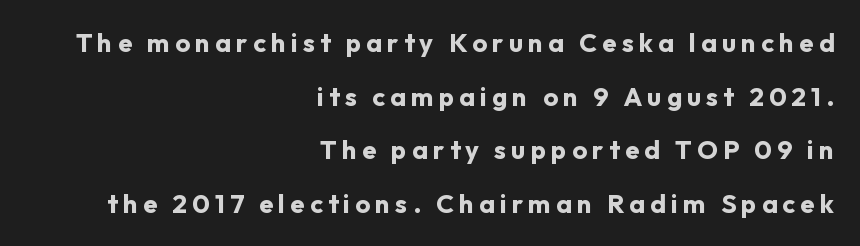
The image shows 26 px bold type, upright; set right-aligned, loose line spacing (2.06x), unusually wide letter spacing (+0.2 em), not underlined.
